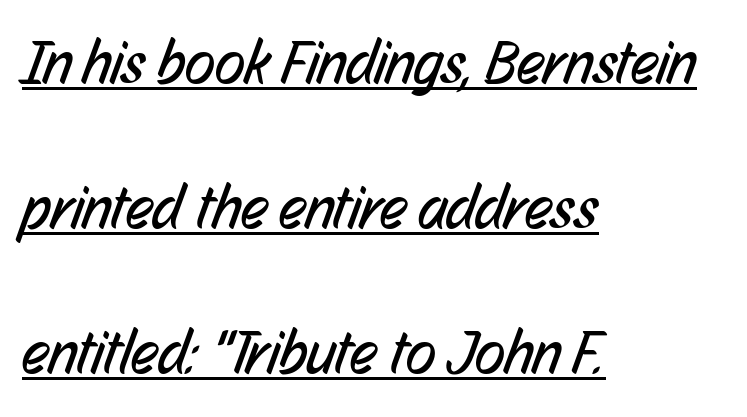
The image shows 62 px regular-weight, condensed sans-serif type; set left-aligned, loose line spacing (2.34x), normal letter spacing, underlined; low stroke contrast and a medium x-height.
